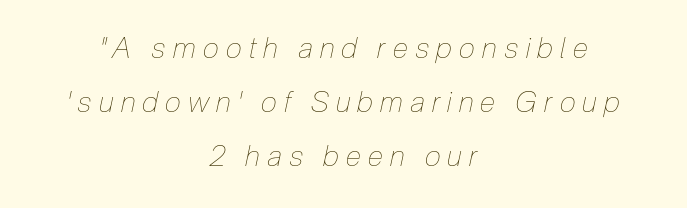
Q: Is the text bold? A: No.
Q: Is the text italic (slanted)? A: Yes, it leans right by about 12 degrees.
Q: Is the text underlined? A: No.
Q: How is the paragraph aligned? A: Centered.
Q: Is the spacing between letters normal or unusually wide? A: Unusually wide.
Q: Width (condensed, normal, or wide)? A: Condensed.
Q: Stroke contrast? A: Low.
Q: x-height? A: Medium.
Q: Monospaced? A: No.
